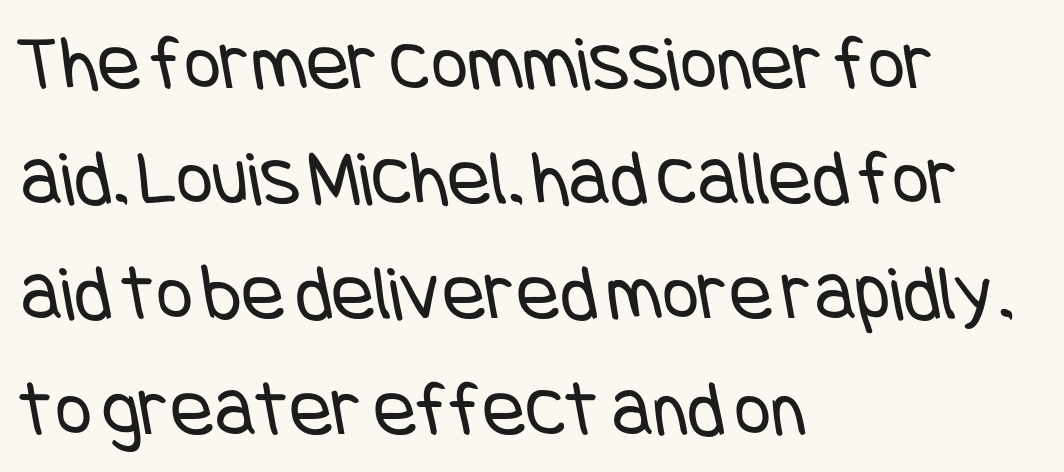
Q: Is the text bold? A: No.
Q: Is the typeface a serif or a sans-serif typeface? A: Sans-serif.
Q: Is the text underlined? A: No.
Q: How is the paragraph aligned? A: Left-aligned.
Q: Is the spacing between letters normal or unusually wide? A: Normal.
Q: Is the spacing between lines tight, normal or loose? A: Normal.
Q: Width (condensed, normal, or wide)? A: Condensed.
Q: Stroke contrast? A: Low.
Q: x-height? A: Large.
